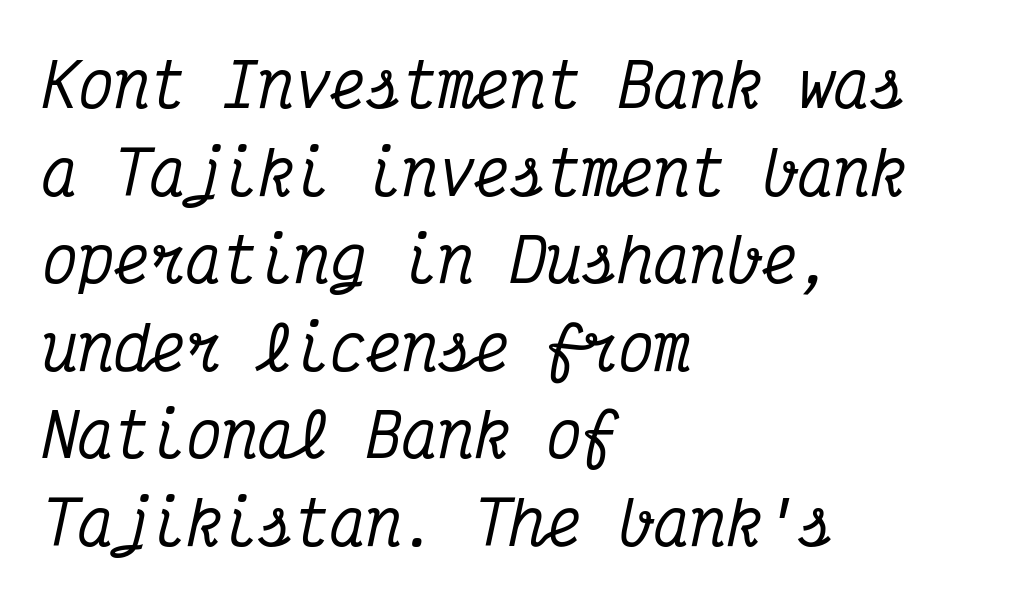
Q: Is the text italic (slanted)? A: Yes, it leans right by about 12 degrees.
Q: Is the typeface a serif or a sans-serif typeface? A: Serif.
Q: Is the text underlined? A: No.
Q: How is the paragraph aligned? A: Left-aligned.
Q: Is the spacing between letters normal or unusually wide? A: Normal.
Q: Is the spacing between lines tight, normal or loose? A: Normal.
Q: Width (condensed, normal, or wide)? A: Condensed.
Q: Stroke contrast? A: Medium.
Q: x-height? A: Medium.
Q: Monospaced? A: Yes.
